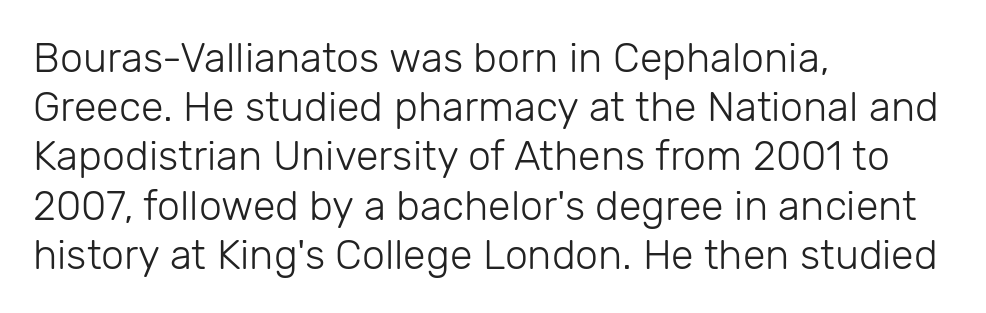
Every stem runs plumb, perpendicular to the baseline. Each line starts at the same left margin while the right side varies. No letter is thick-stroked: the sample isn't bold. The face used here is proportionally spaced, like ordinary book or web type. Anything drawn beneath the words? Only blank space. Glyph-to-glyph distance matches everyday printed text.
